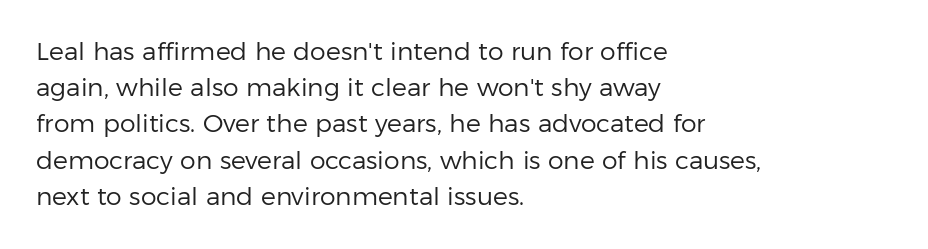
The image shows 25 px text type, upright; set left-aligned, normal line spacing (1.45x), normal letter spacing, not underlined.
